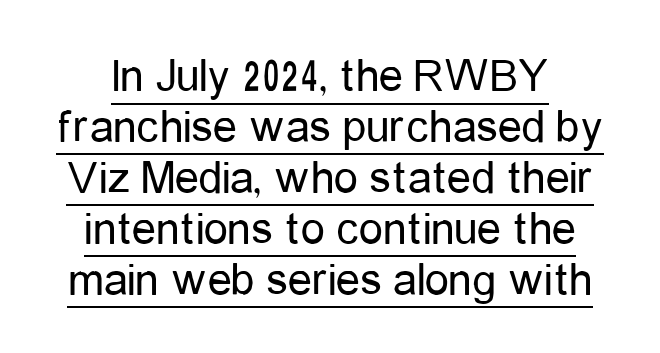
The image shows 48 px regular-weight, condensed sans-serif type, upright; set centered, tight line spacing (1.06x), normal letter spacing, underlined; low stroke contrast and a medium x-height.
